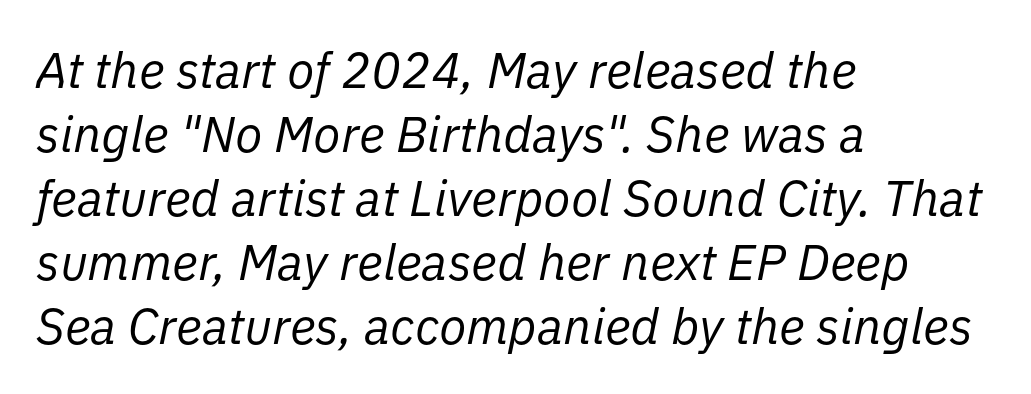
Q: Is the text bold? A: No.
Q: Is the text italic (slanted)? A: Yes, it leans right by about 11 degrees.
Q: Is the text underlined? A: No.
Q: How is the paragraph aligned? A: Left-aligned.
Q: Is the spacing between letters normal or unusually wide? A: Normal.
Q: Is the spacing between lines tight, normal or loose? A: Normal.
Q: Width (condensed, normal, or wide)? A: Normal.
Q: Stroke contrast? A: Low.
Q: x-height? A: Medium.
Q: Monospaced? A: No.
